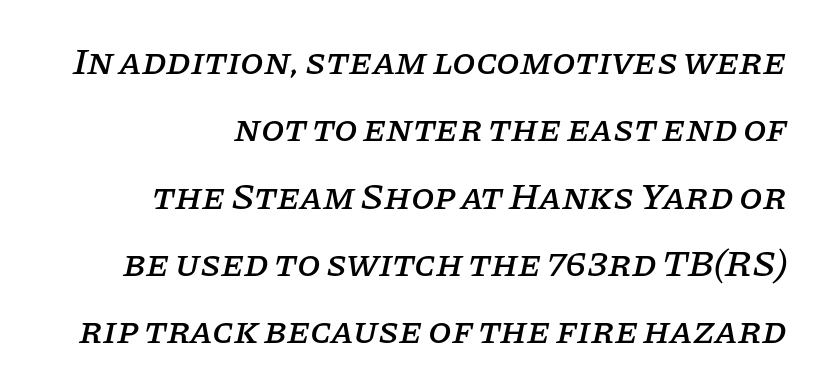
Q: Is the text italic (slanted)? A: Yes, it leans right by about 11 degrees.
Q: Is the typeface a serif or a sans-serif typeface? A: Serif.
Q: Is the text underlined? A: No.
Q: How is the paragraph aligned? A: Right-aligned.
Q: Is the spacing between letters normal or unusually wide? A: Normal.
Q: Width (condensed, normal, or wide)? A: Normal.
Q: Stroke contrast? A: Low.
Q: x-height? A: Large.
Q: Monospaced? A: No.
